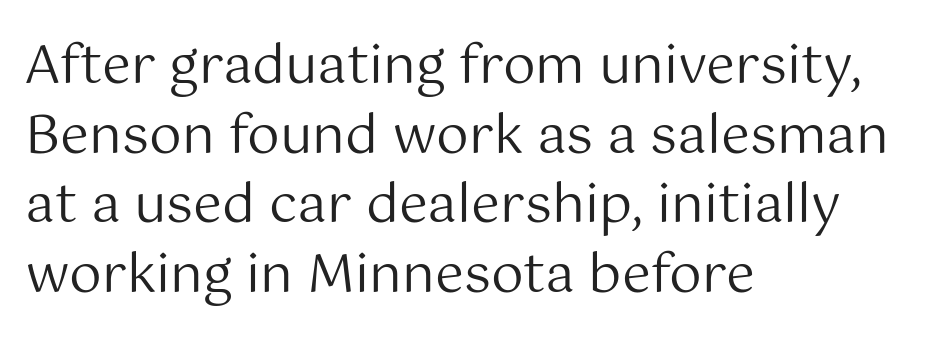
Q: Is the text bold? A: No.
Q: Is the text italic (slanted)? A: No, it is upright.
Q: Is the typeface a serif or a sans-serif typeface? A: Sans-serif.
Q: Is the text underlined? A: No.
Q: How is the paragraph aligned? A: Left-aligned.
Q: Is the spacing between letters normal or unusually wide? A: Normal.
Q: Is the spacing between lines tight, normal or loose? A: Normal.
Q: Width (condensed, normal, or wide)? A: Normal.
Q: Stroke contrast? A: Medium.
Q: x-height? A: Medium.
Q: Monospaced? A: No.
